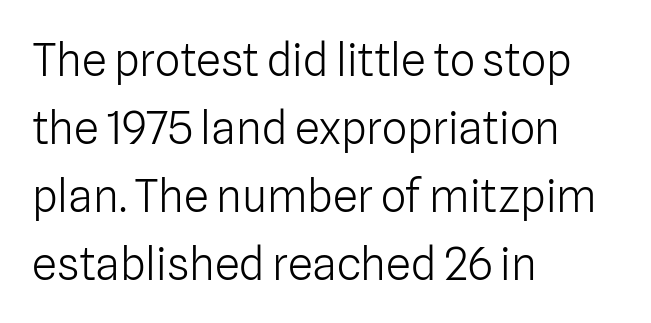
The image shows 45 px light sans-serif type, upright; set left-aligned, normal line spacing (1.51x), normal letter spacing, not underlined; low stroke contrast and a medium x-height.
